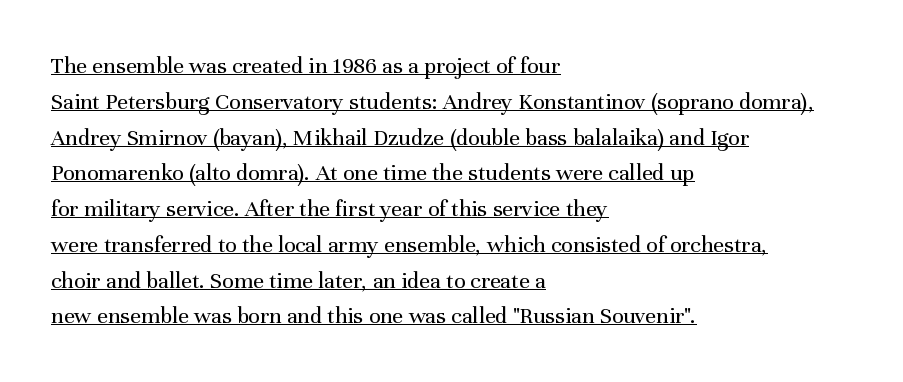
The image shows 24 px text type, upright; set left-aligned, normal line spacing (1.49x), normal letter spacing, underlined.
